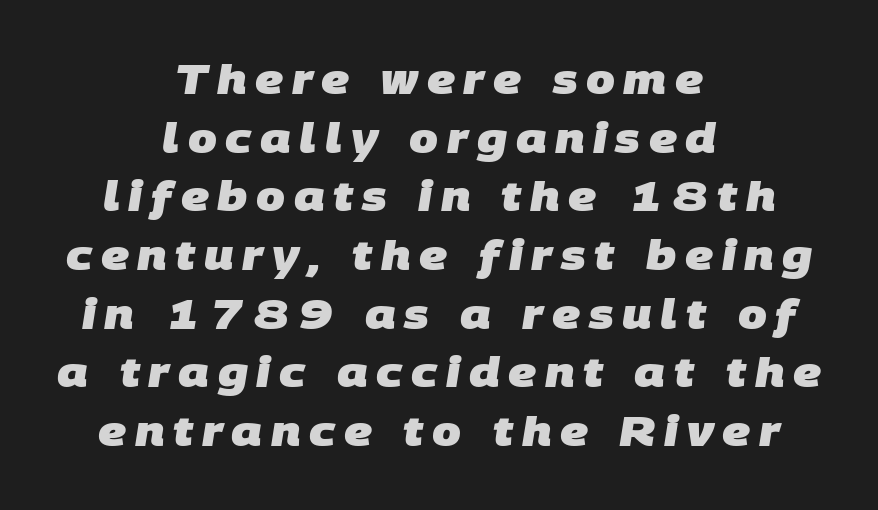
{"serif": "no", "bold": "yes", "weight": "heavy", "width": "normal", "stroke_contrast": "low", "x_height": "large", "monospaced": "no", "underline": "no", "align": "center", "line_spacing": "normal", "line_spacing_ratio": 1.43, "letter_spacing": "wide", "letter_spacing_em": 0.21, "glyph_px": 41}
